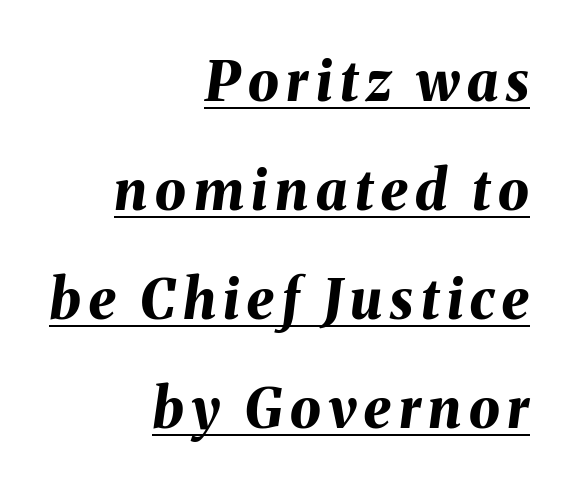
The rendering uses a large line-height, opening up the rows. In terms of weight, the rendering is a true, heavy bold. This sample is right-justified, so line beginnings fall wherever the words allow. Looking at the ascenders, they clearly lean.
